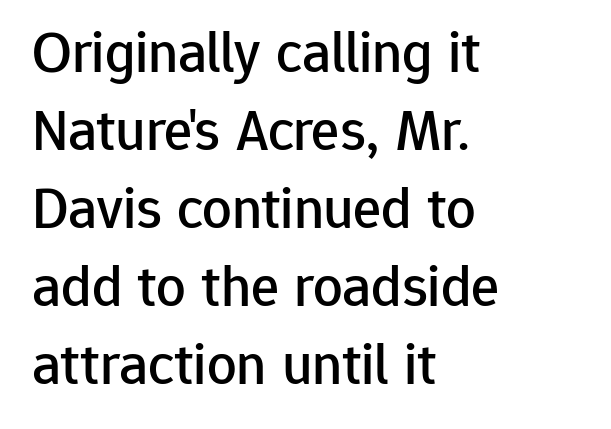
{"serif": "no", "italic": "no", "width": "normal", "stroke_contrast": "low", "x_height": "medium", "monospaced": "no", "underline": "no", "align": "left", "line_spacing": "normal", "line_spacing_ratio": 1.32, "letter_spacing": "normal", "letter_spacing_em": 0.0, "glyph_px": 59}
